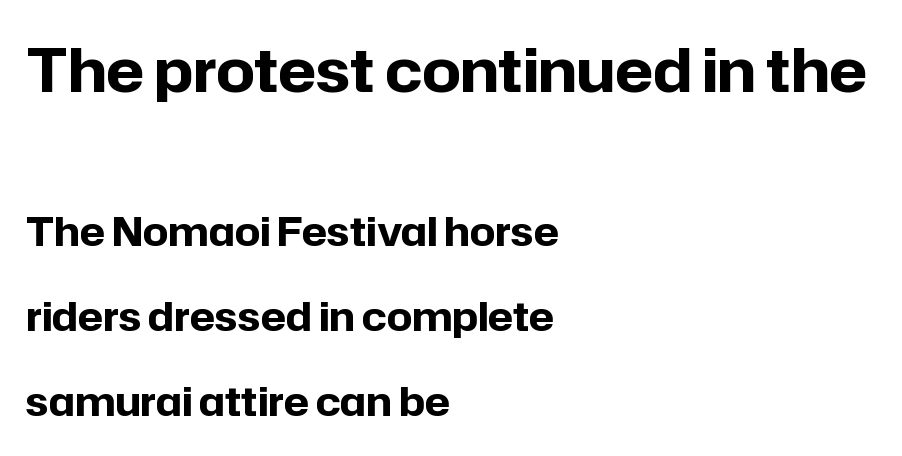
Q: Is the text bold? A: Yes.
Q: Is the text italic (slanted)? A: No, it is upright.
Q: Is the typeface a serif or a sans-serif typeface? A: Sans-serif.
Q: Is the text underlined? A: No.
Q: How is the paragraph aligned? A: Left-aligned.
Q: Is the spacing between letters normal or unusually wide? A: Normal.
Q: Is the spacing between lines tight, normal or loose? A: Loose.
Q: Which block of text is set in a larger size, the first (top) or the second (bottom)? A: The first (top) one.
Q: Width (condensed, normal, or wide)? A: Normal.
Q: Stroke contrast? A: Low.
Q: x-height? A: Medium.
Q: Monospaced? A: No.
